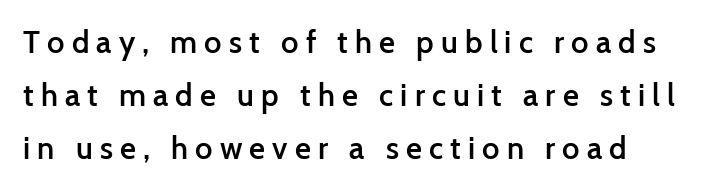
The typography opts for an upright posture over an oblique one. Type without underlining. Proportional: the letters do not fall into vertical columns. Caption: semibold face, moderately heavy strokes. Check where the strokes stop: nothing finishes them off — pure sans.
